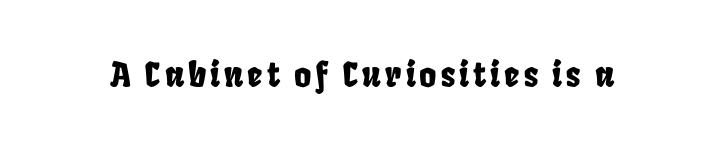
Looks like regular typesetting: each glyph gets only the width it needs. This rendering employs a face without finishing strokes, i.e., a sans-serif. The zone under the glyphs is completely vacant.
